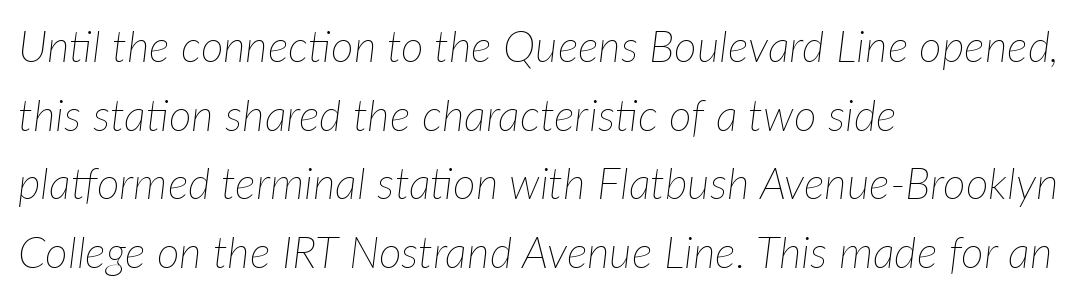
{"italic": "yes", "lean": "right", "slant_degrees": 7, "bold": "no", "weight": "thin", "width": "normal", "stroke_contrast": "low", "x_height": "medium", "monospaced": "no", "underline": "no", "align": "left", "line_spacing": "normal", "line_spacing_ratio": 1.56, "letter_spacing": "normal", "letter_spacing_em": 0.0, "glyph_px": 44}
